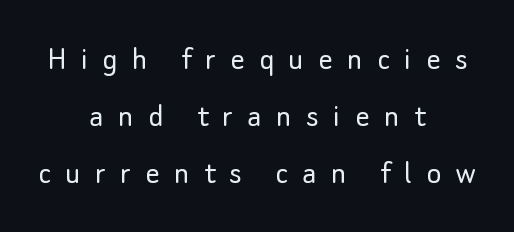
The image shows 35 px light sans-serif type, upright; set centered, normal line spacing (1.63x), unusually wide letter spacing (+0.41 em), not underlined; low stroke contrast and a small x-height.
